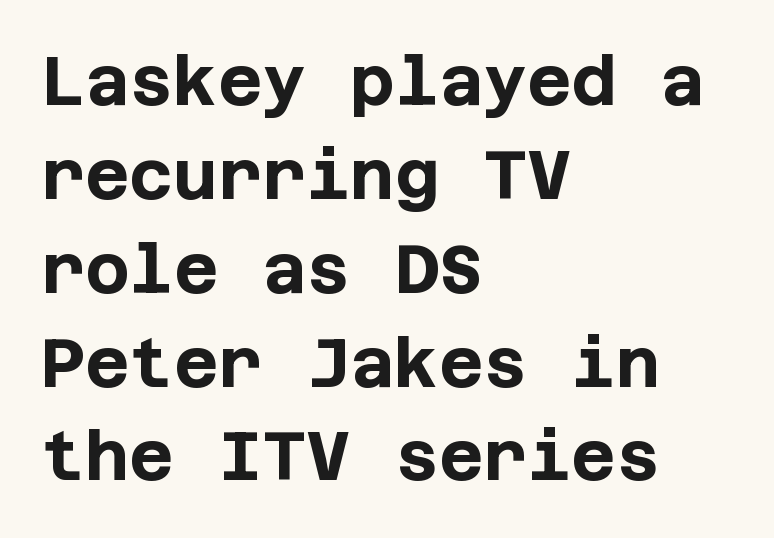
Casual observation: everything's shoved over to the left. What weight is shown? A full bold with thick strokes. A typesetter would call this leading conventional body-copy spacing. Beneath every word, the page is bare. These lines keep a tight, regular rhythm from letter to letter.
